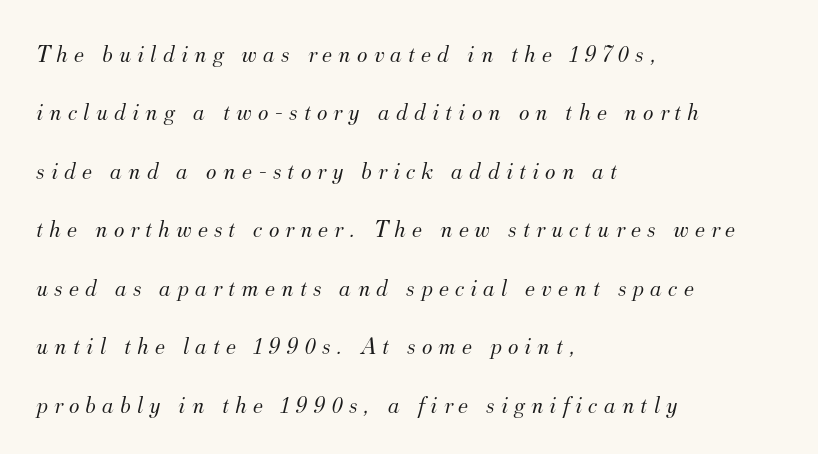
Q: Is the text bold? A: No.
Q: Is the text italic (slanted)? A: Yes, it leans right by about 12 degrees.
Q: Is the text underlined? A: No.
Q: How is the paragraph aligned? A: Left-aligned.
Q: Is the spacing between letters normal or unusually wide? A: Unusually wide.
Q: Is the spacing between lines tight, normal or loose? A: Loose.
